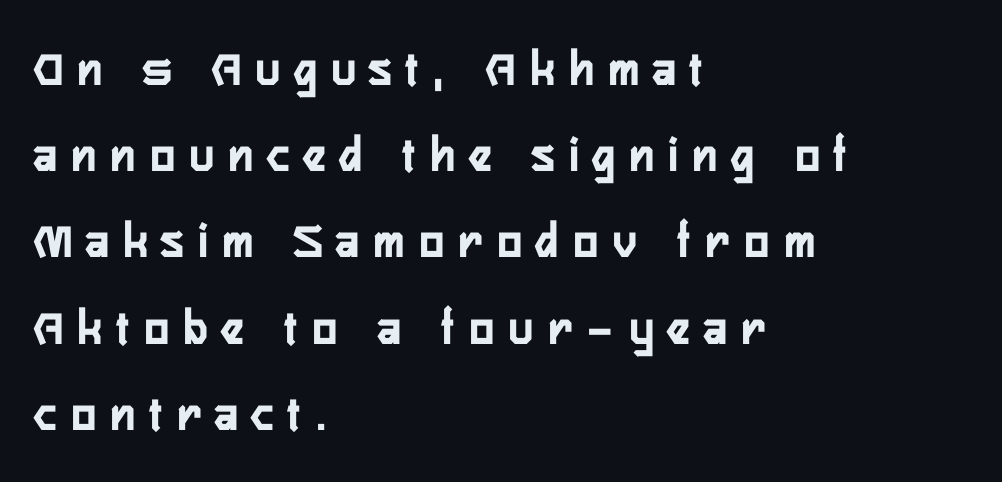
{"serif": "no", "italic": "no", "width": "condensed", "stroke_contrast": "low", "x_height": "medium", "monospaced": "no", "underline": "no", "align": "left", "line_spacing": "normal", "line_spacing_ratio": 1.69, "letter_spacing": "wide", "letter_spacing_em": 0.29, "glyph_px": 51}
